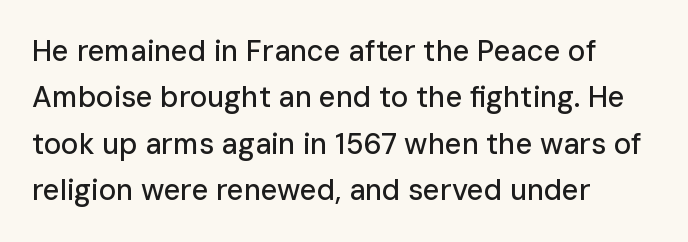
{"serif": "no", "italic": "no", "width": "normal", "stroke_contrast": "low", "x_height": "medium", "monospaced": "no", "underline": "no", "align": "left", "line_spacing": "normal", "line_spacing_ratio": 1.6, "letter_spacing": "normal", "letter_spacing_em": 0.0, "glyph_px": 29}
